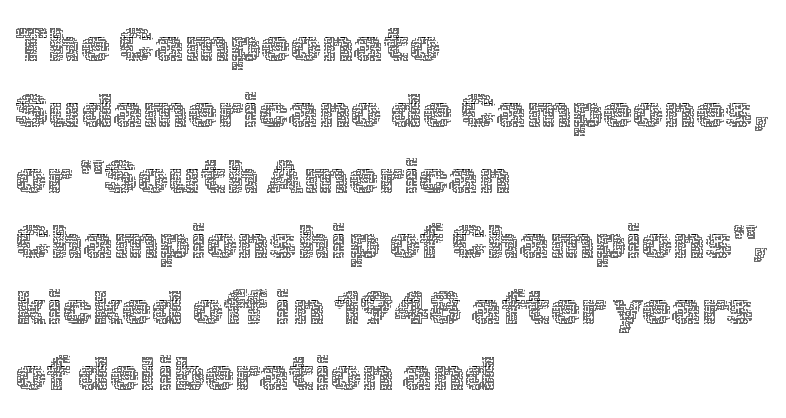
{"italic": "no", "bold": "no", "weight": "thin", "width": "normal", "x_height": "medium", "monospaced": "no", "underline": "no", "align": "left", "line_spacing": "normal", "line_spacing_ratio": 1.37, "letter_spacing": "normal", "letter_spacing_em": 0.0, "glyph_px": 48}
